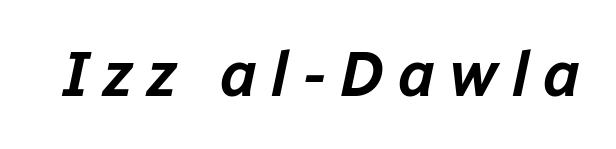
This sample uses an oblique cut, with every glyph tilted off the vertical. Looks like regular typesetting: each glyph gets only the width it needs. Letter spacing: wide. The foot of each line stays bare and open.
